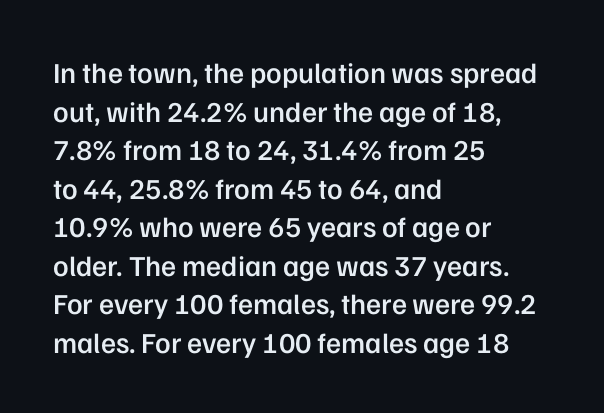
The image shows 29 px semibold sans-serif type, upright; set left-aligned, normal line spacing (1.33x), normal letter spacing, not underlined; low stroke contrast and a medium x-height.
